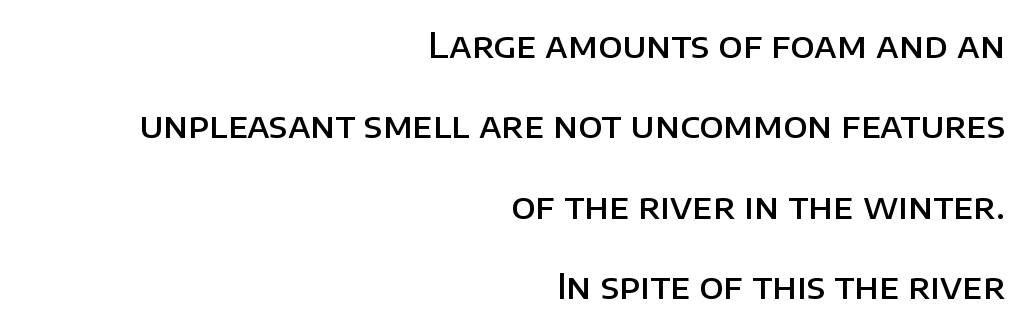
The letters carry no serifs — their stems end cleanly without finishing strokes. How heavy is the stroke? Medium-heavy — a semibold, shy of bold. Visually the block forms a straight wall on the right and a jagged coastline on the left. Interline gaps are noticeably wide in this sample. Words appear dense and cohesive because spacing is normal.
